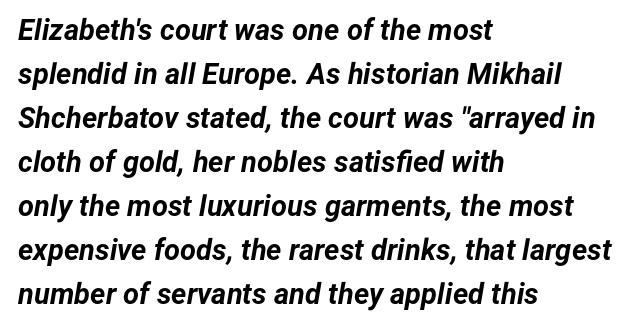
These words are printed bold, with thick strokes throughout. Line starts are locked; line ends wander. The passage shown is typed in a proportional face where columns would drift. The passage shown leans; its letterforms are oblique. A typesetter would call this zero additional tracking.
